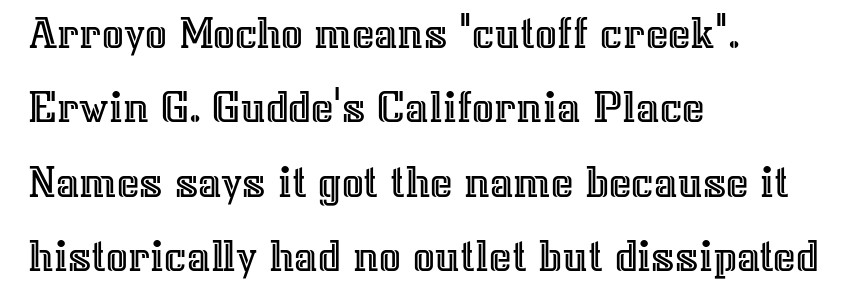
Q: Is the text italic (slanted)? A: No, it is upright.
Q: Is the text underlined? A: No.
Q: How is the paragraph aligned? A: Left-aligned.
Q: Is the spacing between letters normal or unusually wide? A: Normal.
Q: Is the spacing between lines tight, normal or loose? A: Normal.
Q: Width (condensed, normal, or wide)? A: Normal.
Q: x-height? A: Medium.
Q: Monospaced? A: No.
